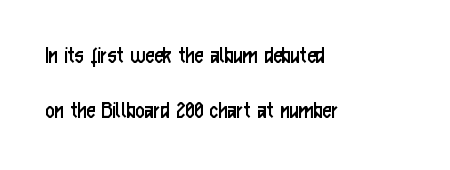
Q: Is the text bold? A: No.
Q: Is the text italic (slanted)? A: No, it is upright.
Q: Is the text underlined? A: No.
Q: How is the paragraph aligned? A: Left-aligned.
Q: Is the spacing between letters normal or unusually wide? A: Normal.
Q: Is the spacing between lines tight, normal or loose? A: Loose.
